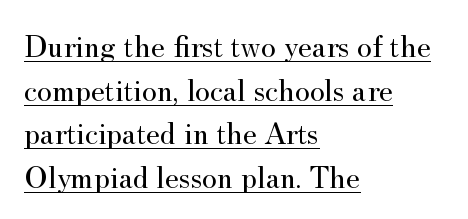
Q: Is the text bold? A: No.
Q: Is the text italic (slanted)? A: No, it is upright.
Q: Is the typeface a serif or a sans-serif typeface? A: Serif.
Q: Is the text underlined? A: Yes.
Q: How is the paragraph aligned? A: Left-aligned.
Q: Is the spacing between letters normal or unusually wide? A: Normal.
Q: Is the spacing between lines tight, normal or loose? A: Normal.
Q: Width (condensed, normal, or wide)? A: Normal.
Q: Stroke contrast? A: Medium.
Q: x-height? A: Small.
Q: Monospaced? A: No.
